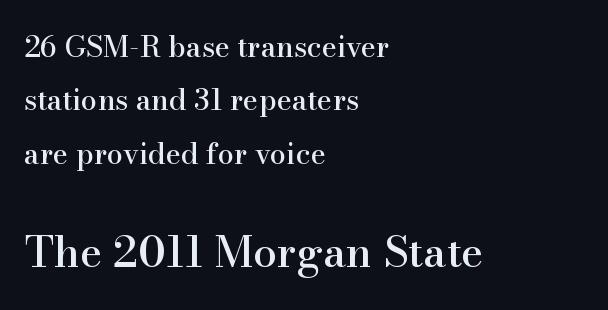
Q: Is the text italic (slanted)? A: No, it is upright.
Q: Is the typeface a serif or a sans-serif typeface? A: Serif.
Q: Is the text underlined? A: No.
Q: How is the paragraph aligned? A: Left-aligned.
Q: Is the spacing between letters normal or unusually wide? A: Normal.
Q: Which block of text is set in a larger size, the first (top) or the second (bottom)? A: The second (bottom) one.
Q: Width (condensed, normal, or wide)? A: Normal.
Q: Stroke contrast? A: High.
Q: x-height? A: Small.
Q: Monospaced? A: No.
